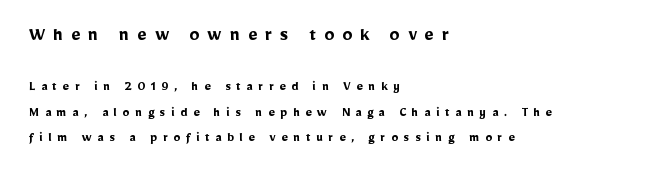
Every row of glyphs begins at an identical x-position on the left. Loose tracking; the words dissolve into strings of separated letters. Words float on clear page, feet unadorned. These lines carry a lot of weight — the face is fully bold. In this sample the first text group is rendered at the bigger scale.
